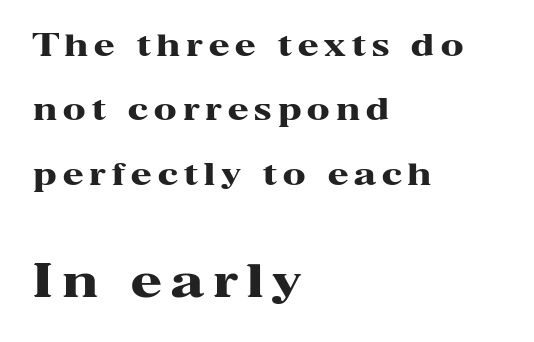
Glance below the letters and you will spot only blank space. Someone cranked the tracking dial way up on this one. The rendering shows small feet on the letterforms — a serif design. The font is running at its bold setting.
